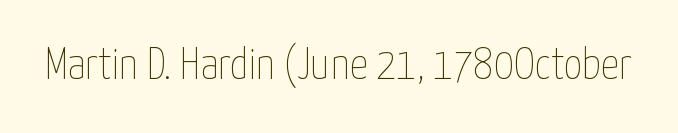
{"italic": "no", "bold": "no", "weight": "thin", "width": "condensed", "stroke_contrast": "low", "x_height": "medium", "monospaced": "no", "underline": "no", "letter_spacing": "normal", "letter_spacing_em": 0.0, "glyph_px": 45}
